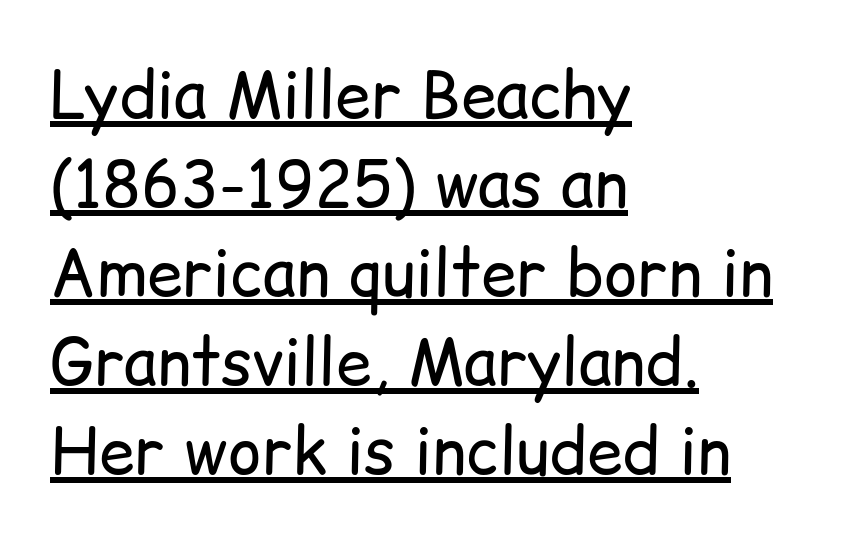
{"serif": "no", "italic": "no", "bold": "no", "weight": "regular", "width": "normal", "stroke_contrast": "low", "x_height": "medium", "monospaced": "no", "underline": "yes", "align": "left", "line_spacing": "normal", "line_spacing_ratio": 1.39, "letter_spacing": "normal", "letter_spacing_em": 0.0, "glyph_px": 64}
